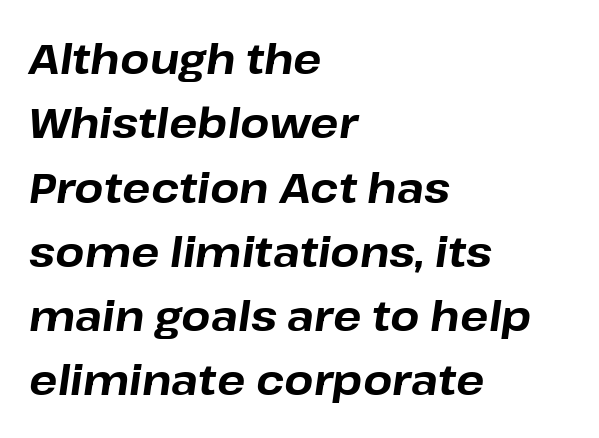
{"italic": "yes", "lean": "right", "slant_degrees": 8, "bold": "yes", "weight": "bold", "width": "normal", "stroke_contrast": "low", "x_height": "medium", "monospaced": "no", "underline": "no", "align": "left", "line_spacing": "normal", "line_spacing_ratio": 1.53, "letter_spacing": "normal", "letter_spacing_em": 0.0, "glyph_px": 42}
